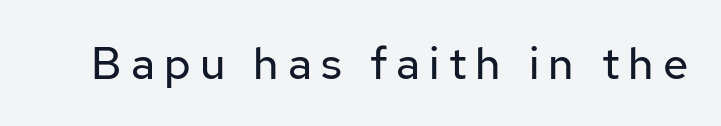
Q: Is the text bold? A: No.
Q: Is the text italic (slanted)? A: No, it is upright.
Q: Is the typeface a serif or a sans-serif typeface? A: Sans-serif.
Q: Is the text underlined? A: No.
Q: Is the spacing between letters normal or unusually wide? A: Unusually wide.
Q: Width (condensed, normal, or wide)? A: Normal.
Q: Stroke contrast? A: Low.
Q: x-height? A: Medium.
Q: Monospaced? A: No.
